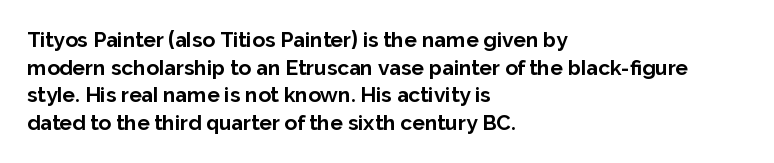
Q: Is the text bold? A: Yes.
Q: Is the text italic (slanted)? A: No, it is upright.
Q: Is the text underlined? A: No.
Q: How is the paragraph aligned? A: Left-aligned.
Q: Is the spacing between letters normal or unusually wide? A: Normal.
Q: Is the spacing between lines tight, normal or loose? A: Normal.
